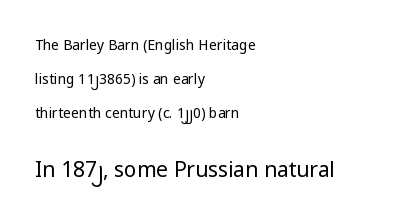
The image shows 21 px text type, upright; set left-aligned, loose line spacing (2.43x), normal letter spacing, not underlined; the second (bottom) block is 1.5x larger.
